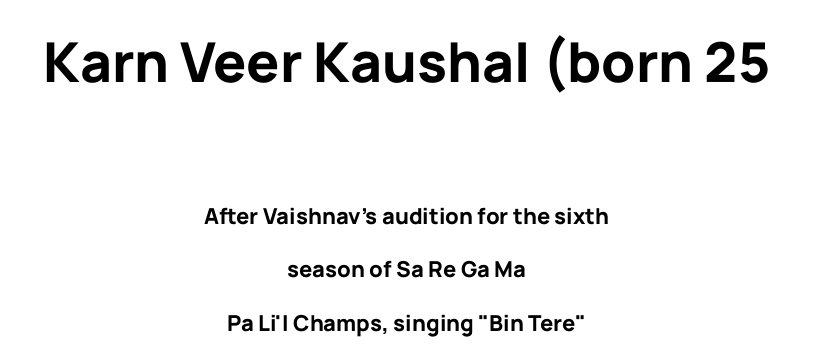
The image shows 55 px bold sans-serif type, upright; set centered, loose line spacing (2.42x), normal letter spacing, not underlined; the first (top) block is 2.5x larger; low stroke contrast and a medium x-height.
